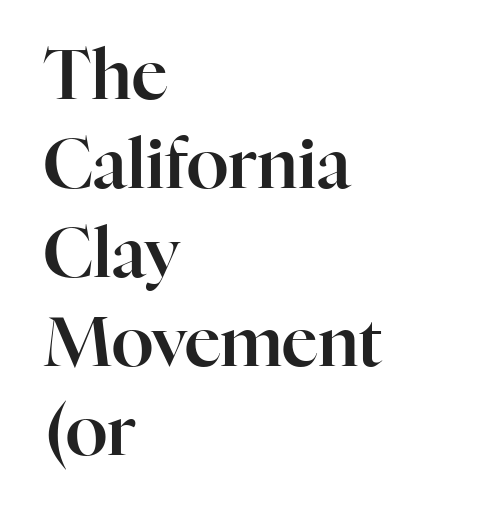
{"serif": "yes", "italic": "no", "width": "normal", "stroke_contrast": "high", "x_height": "medium", "monospaced": "no", "underline": "no", "align": "left", "line_spacing": "normal", "line_spacing_ratio": 1.29, "letter_spacing": "normal", "letter_spacing_em": 0.0, "glyph_px": 69}
